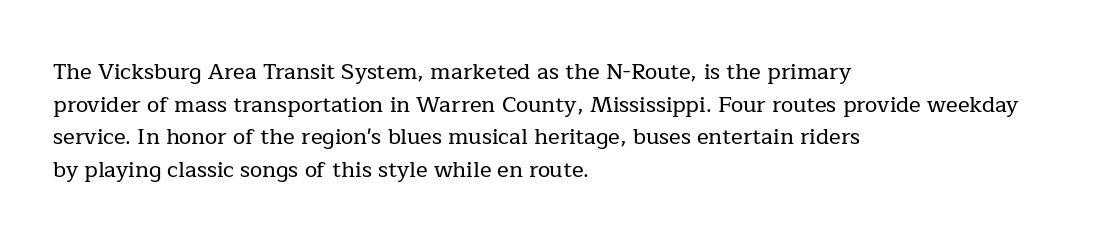
The string is rendered with underlining switched off. Successive baselines arrive at the customary interval. The paragraph shown leans on its left margin. Do the letters lean? They stand straight. The passage shown has conventional tracking throughout.
